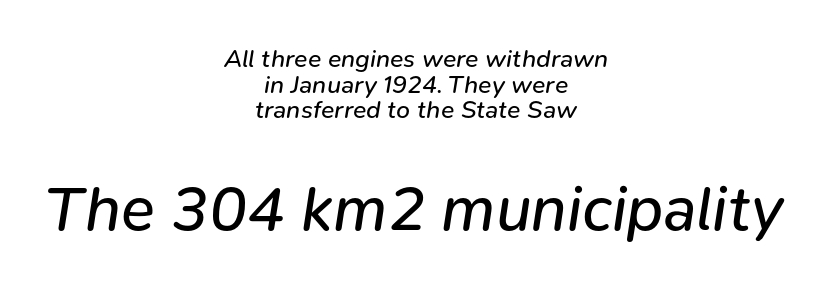
Q: Is the text bold? A: No.
Q: Is the text italic (slanted)? A: Yes, it leans right by about 9 degrees.
Q: Is the text underlined? A: No.
Q: How is the paragraph aligned? A: Centered.
Q: Is the spacing between letters normal or unusually wide? A: Normal.
Q: Is the spacing between lines tight, normal or loose? A: Tight.
Q: Which block of text is set in a larger size, the first (top) or the second (bottom)? A: The second (bottom) one.
Q: Width (condensed, normal, or wide)? A: Normal.
Q: Stroke contrast? A: Low.
Q: x-height? A: Medium.
Q: Monospaced? A: No.
